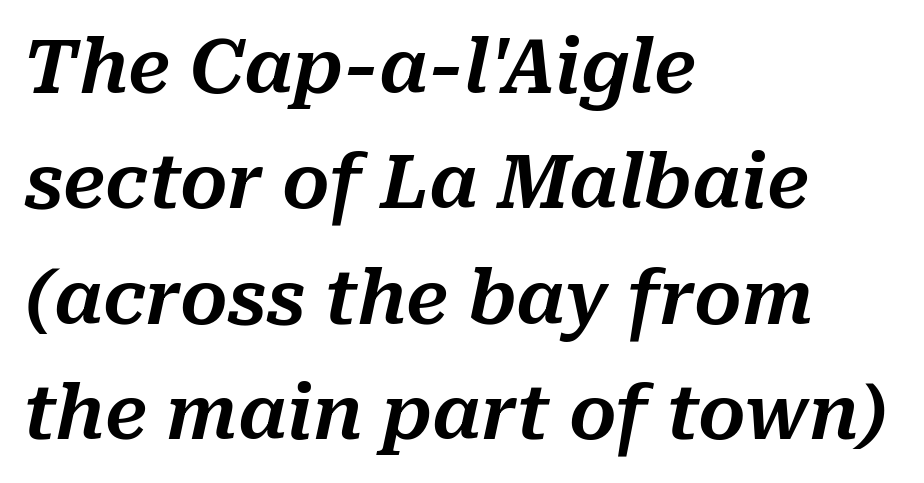
{"italic": "yes", "lean": "right", "slant_degrees": 10, "width": "normal", "stroke_contrast": "medium", "x_height": "medium", "monospaced": "no", "underline": "no", "align": "left", "line_spacing": "normal", "line_spacing_ratio": 1.56, "letter_spacing": "normal", "letter_spacing_em": 0.0, "glyph_px": 74}
